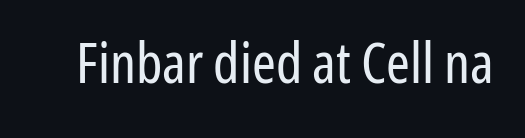
The font's upright variant was chosen for this text. Each letter keeps its own natural width here, so spacing adapts to shape. No extra tracking has been applied to these lines. Nothing sits at the stroke ends, so this counts as sans-serif. The passage shown is not underscored anywhere.
